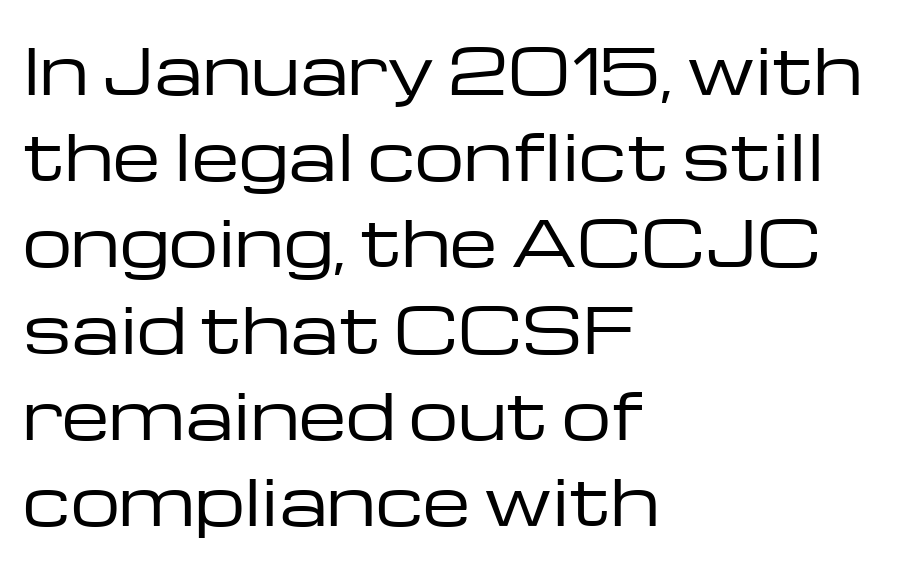
Q: Is the text bold? A: No.
Q: Is the text italic (slanted)? A: No, it is upright.
Q: Is the typeface a serif or a sans-serif typeface? A: Sans-serif.
Q: Is the text underlined? A: No.
Q: How is the paragraph aligned? A: Left-aligned.
Q: Is the spacing between letters normal or unusually wide? A: Normal.
Q: Is the spacing between lines tight, normal or loose? A: Normal.
Q: Width (condensed, normal, or wide)? A: Wide.
Q: Stroke contrast? A: Low.
Q: x-height? A: Medium.
Q: Monospaced? A: No.
